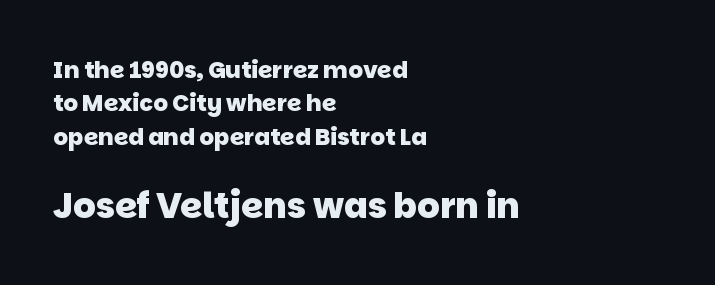
{"serif": "no", "bold": "yes", "weight": "heavy", "width": "normal", "stroke_contrast": "low", "x_height": "large", "monospaced": "no", "underline": "no", "align": "left", "line_spacing": "normal", "line_spacing_ratio": 1.45, "letter_spacing": "normal", "letter_spacing_em": 0.0, "larger_block": "second", "size_ratio": 1.52, "glyph_px": 35}
